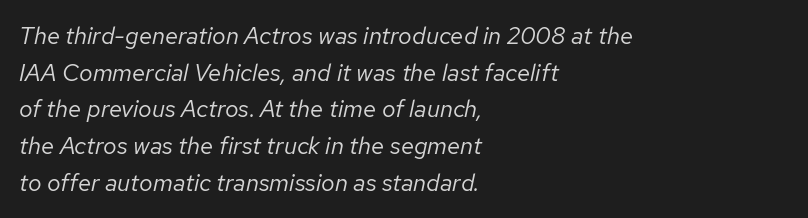
Q: Is the text bold? A: No.
Q: Is the text italic (slanted)? A: Yes, it leans right by about 12 degrees.
Q: Is the text underlined? A: No.
Q: How is the paragraph aligned? A: Left-aligned.
Q: Is the spacing between letters normal or unusually wide? A: Normal.
Q: Is the spacing between lines tight, normal or loose? A: Normal.
